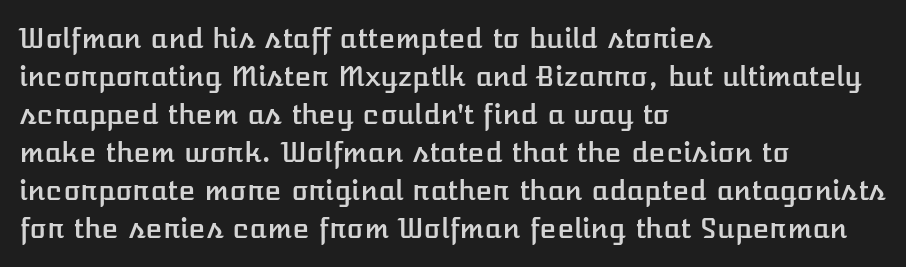
The image shows 28 px text type, upright; set left-aligned, normal line spacing (1.36x), normal letter spacing, not underlined; low stroke contrast and a medium x-height.
